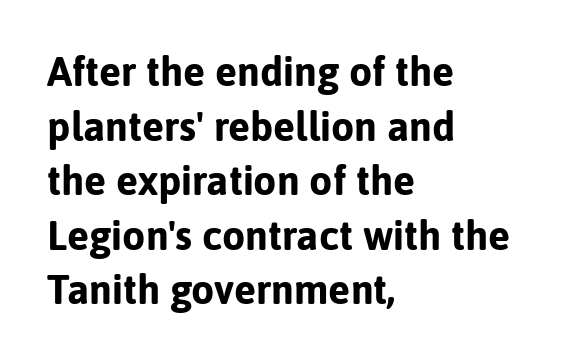
Q: Is the text bold? A: Yes.
Q: Is the text italic (slanted)? A: No, it is upright.
Q: Is the typeface a serif or a sans-serif typeface? A: Sans-serif.
Q: Is the text underlined? A: No.
Q: How is the paragraph aligned? A: Left-aligned.
Q: Is the spacing between letters normal or unusually wide? A: Normal.
Q: Is the spacing between lines tight, normal or loose? A: Normal.
Q: Width (condensed, normal, or wide)? A: Normal.
Q: Stroke contrast? A: Low.
Q: x-height? A: Medium.
Q: Monospaced? A: No.
